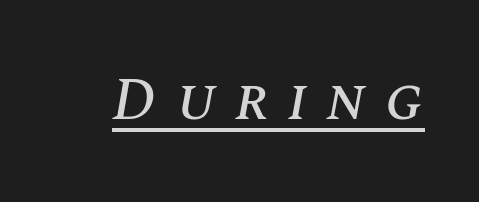
Q: Is the text italic (slanted)? A: Yes, it leans right by about 10 degrees.
Q: Is the text underlined? A: Yes.
Q: Is the spacing between letters normal or unusually wide? A: Unusually wide.
Q: Width (condensed, normal, or wide)? A: Normal.
Q: Stroke contrast? A: Medium.
Q: x-height? A: Large.
Q: Monospaced? A: No.
